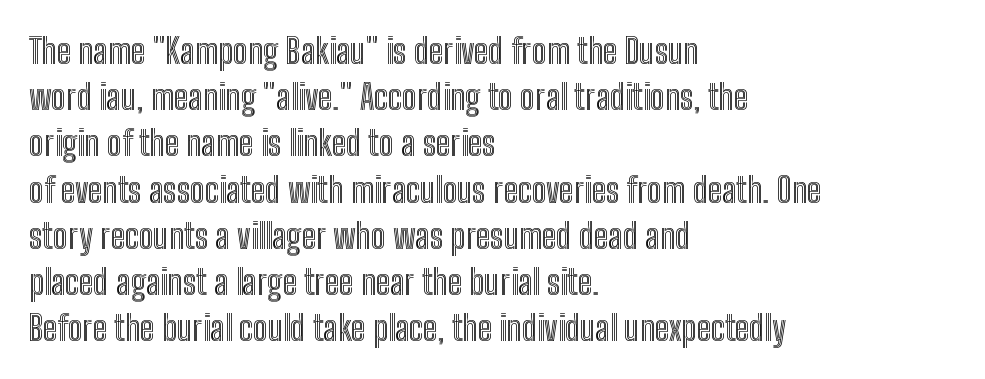
Descenders hang freely into open space. Notice how the stems are strictly vertical — no italics here. Regular leading. Standard letterfit; no display-style spreading of the glyphs.
